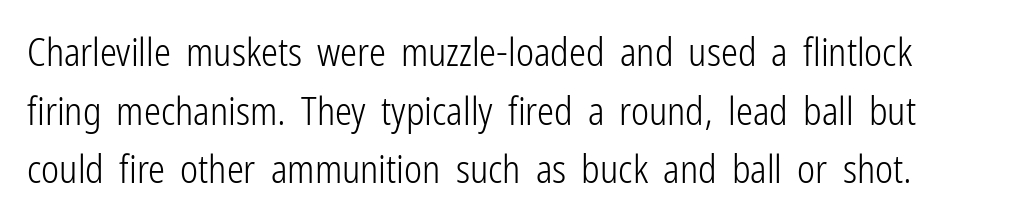
Q: Is the text bold? A: No.
Q: Is the text italic (slanted)? A: No, it is upright.
Q: Is the typeface a serif or a sans-serif typeface? A: Sans-serif.
Q: Is the text underlined? A: No.
Q: Is the spacing between letters normal or unusually wide? A: Normal.
Q: Is the spacing between lines tight, normal or loose? A: Normal.
Q: Width (condensed, normal, or wide)? A: Condensed.
Q: Stroke contrast? A: Low.
Q: x-height? A: Medium.
Q: Monospaced? A: No.
